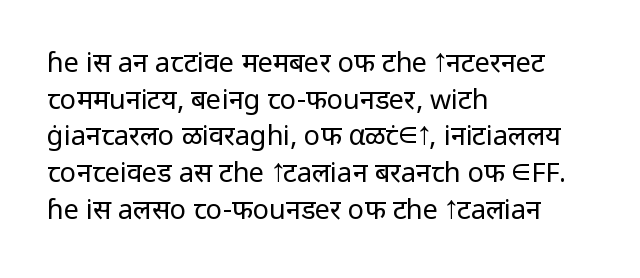
{"italic": "no", "bold": "no", "underline": "no", "align": "left", "line_spacing": "normal", "line_spacing_ratio": 1.36, "letter_spacing": "normal", "letter_spacing_em": 0.0, "glyph_px": 27}
